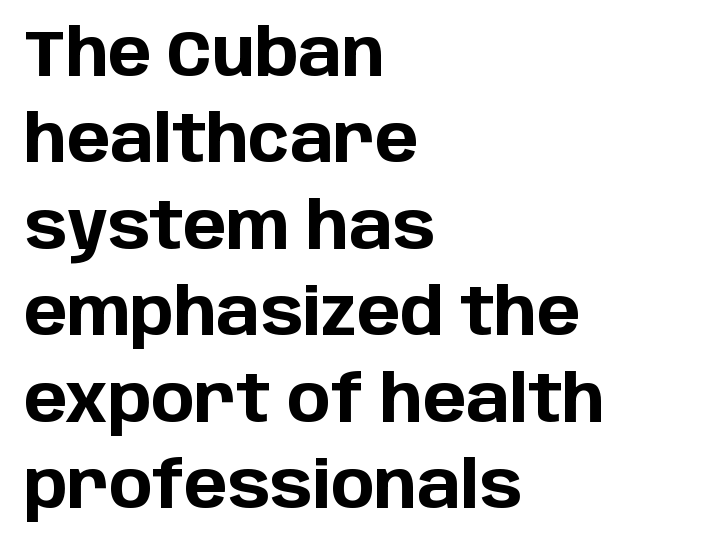
The image shows 65 px bold sans-serif type, upright; set left-aligned, normal line spacing (1.33x), normal letter spacing, not underlined; low stroke contrast and a large x-height.
